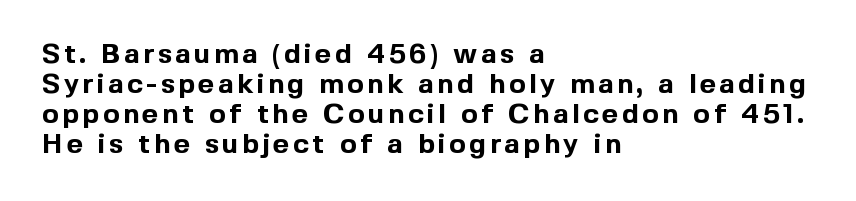
{"serif": "no", "italic": "no", "bold": "yes", "weight": "bold", "width": "normal", "x_height": "medium", "monospaced": "no", "underline": "no", "align": "left", "line_spacing": "tight", "line_spacing_ratio": 1.07, "glyph_px": 28}
